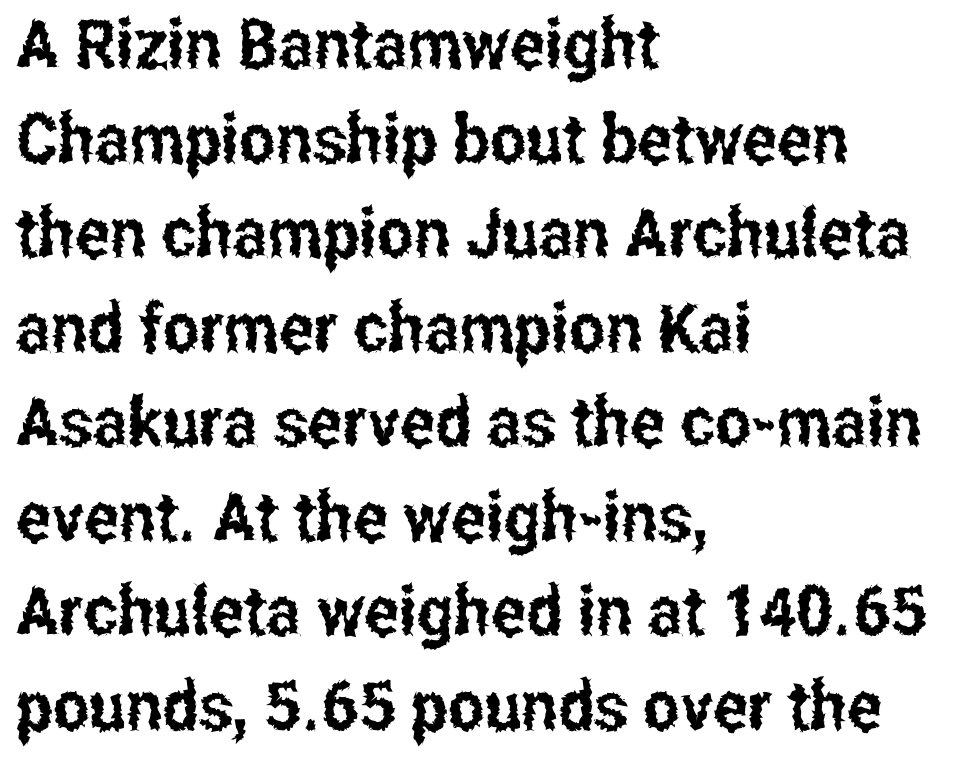
{"serif": "no", "italic": "no", "width": "condensed", "stroke_contrast": "low", "x_height": "medium", "monospaced": "no", "underline": "no", "align": "left", "line_spacing": "normal", "line_spacing_ratio": 1.37, "letter_spacing": "normal", "letter_spacing_em": 0.0, "glyph_px": 69}
